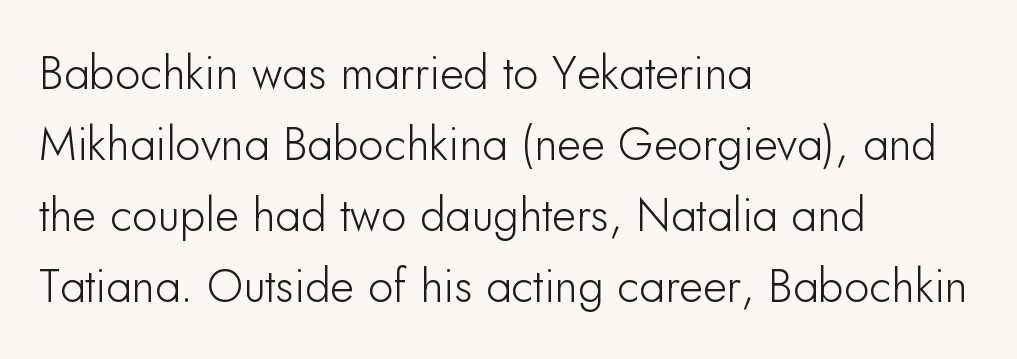
{"serif": "no", "italic": "no", "width": "normal", "stroke_contrast": "low", "x_height": "small", "monospaced": "no", "underline": "no", "align": "left", "line_spacing": "normal", "line_spacing_ratio": 1.54, "letter_spacing": "normal", "letter_spacing_em": 0.0, "glyph_px": 46}
